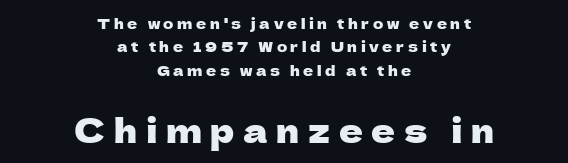
Q: Is the text italic (slanted)? A: No, it is upright.
Q: Is the typeface a serif or a sans-serif typeface? A: Sans-serif.
Q: Is the text underlined? A: No.
Q: How is the paragraph aligned? A: Centered.
Q: Is the spacing between letters normal or unusually wide? A: Unusually wide.
Q: Is the spacing between lines tight, normal or loose? A: Normal.
Q: Which block of text is set in a larger size, the first (top) or the second (bottom)? A: The second (bottom) one.
Q: Width (condensed, normal, or wide)? A: Normal.
Q: Stroke contrast? A: Low.
Q: x-height? A: Medium.
Q: Monospaced? A: No.
